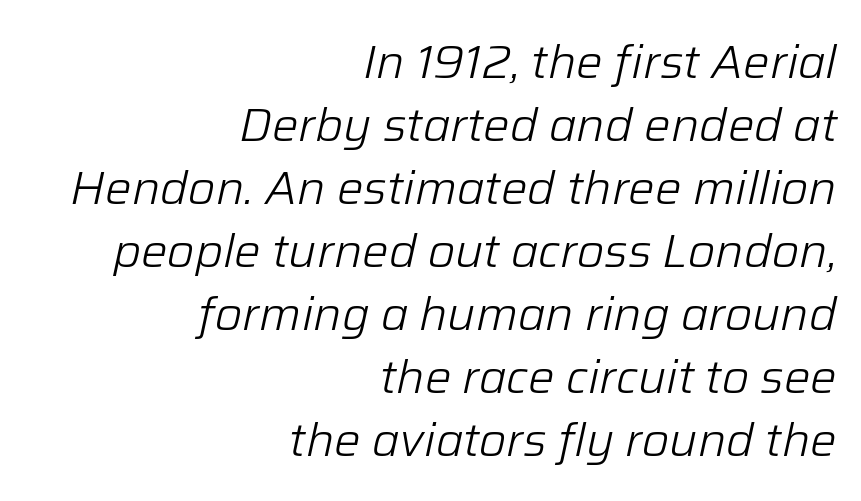
Q: Is the text bold? A: No.
Q: Is the text italic (slanted)? A: Yes, it leans right by about 12 degrees.
Q: Is the text underlined? A: No.
Q: How is the paragraph aligned? A: Right-aligned.
Q: Is the spacing between letters normal or unusually wide? A: Normal.
Q: Is the spacing between lines tight, normal or loose? A: Normal.
Q: Width (condensed, normal, or wide)? A: Normal.
Q: Stroke contrast? A: Low.
Q: x-height? A: Medium.
Q: Monospaced? A: No.
